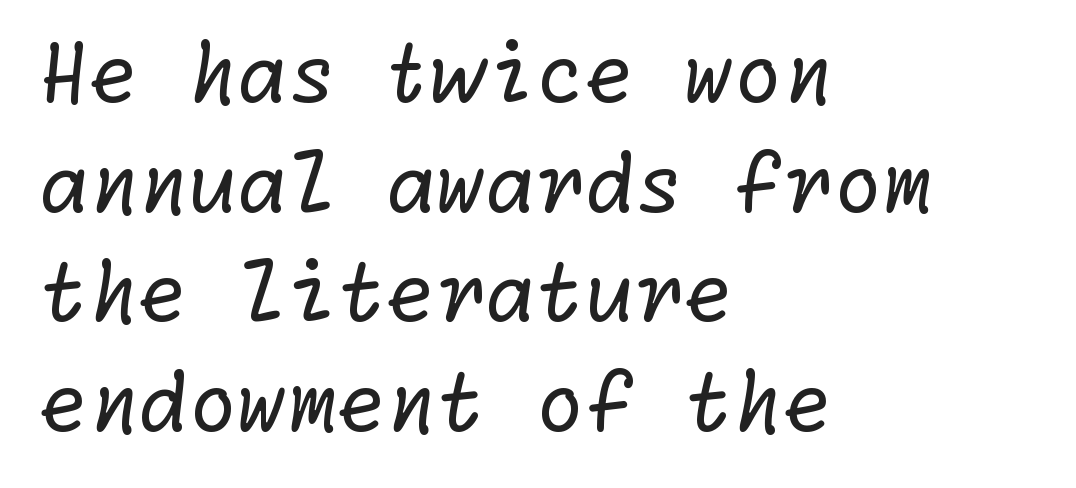
The image shows 80 px regular-weight sans-serif type; set left-aligned, normal line spacing (1.37x), normal letter spacing, not underlined; low stroke contrast and a medium x-height.
